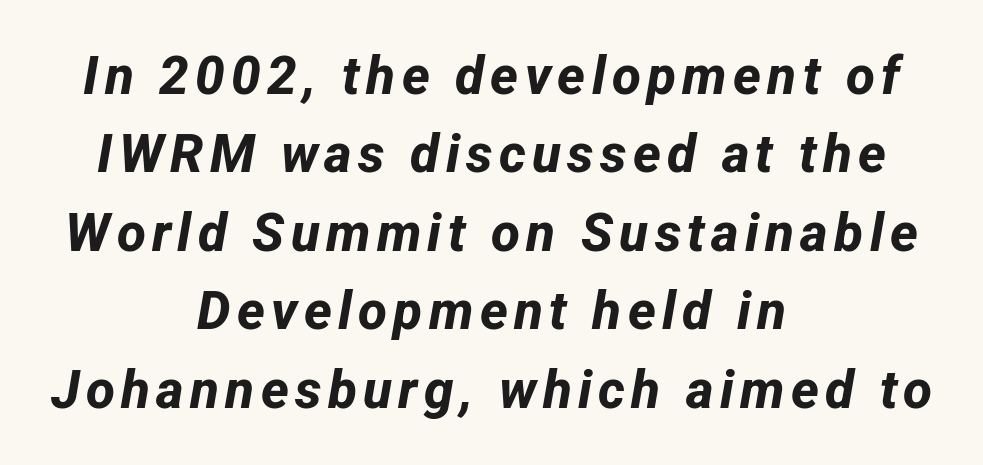
Q: Is the text bold? A: Yes.
Q: Is the typeface a serif or a sans-serif typeface? A: Sans-serif.
Q: Is the text underlined? A: No.
Q: How is the paragraph aligned? A: Centered.
Q: Is the spacing between lines tight, normal or loose? A: Normal.
Q: Width (condensed, normal, or wide)? A: Normal.
Q: Stroke contrast? A: Low.
Q: x-height? A: Medium.
Q: Monospaced? A: No.
